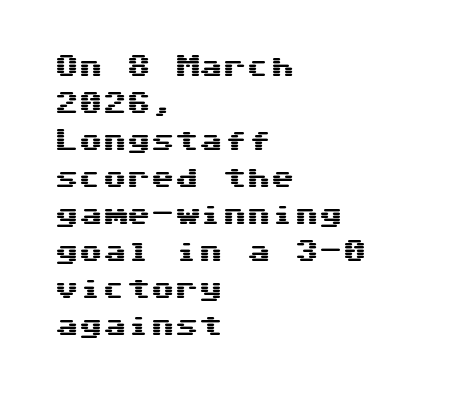
Q: Is the text italic (slanted)? A: No, it is upright.
Q: Is the text underlined? A: No.
Q: How is the paragraph aligned? A: Left-aligned.
Q: Is the spacing between letters normal or unusually wide? A: Normal.
Q: Is the spacing between lines tight, normal or loose? A: Normal.
